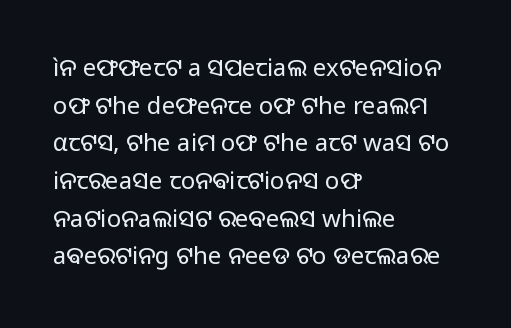
Q: Is the text bold? A: No.
Q: Is the text italic (slanted)? A: No, it is upright.
Q: Is the text underlined? A: No.
Q: How is the paragraph aligned? A: Left-aligned.
Q: Is the spacing between letters normal or unusually wide? A: Normal.
Q: Is the spacing between lines tight, normal or loose? A: Normal.
